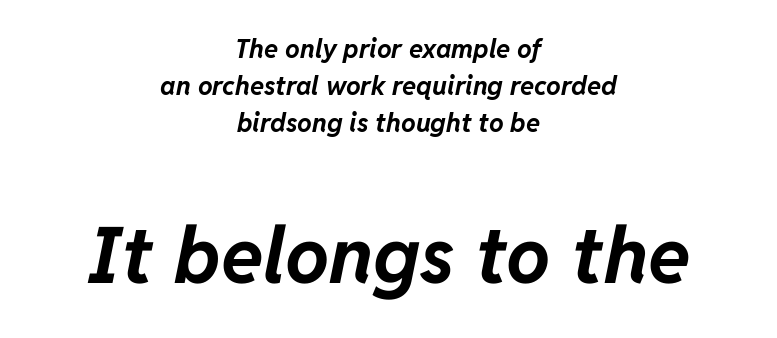
The image shows 78 px bold type, italic (leaning right); set centered, normal line spacing (1.42x), normal letter spacing, not underlined; the second (bottom) block is 3.0x larger; low stroke contrast and a medium x-height.
